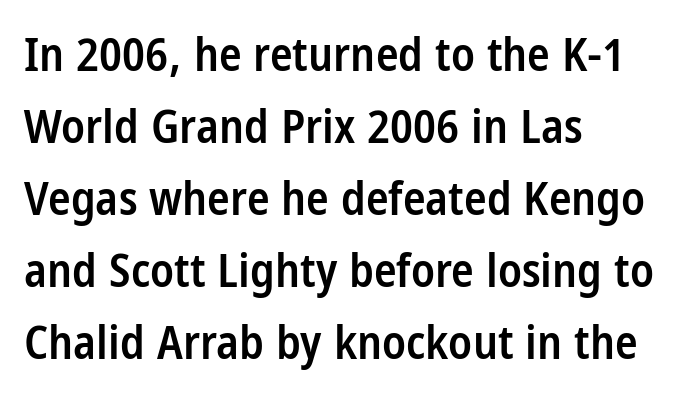
The glyphs have the mass of a demibold cut, below bold. Each letter keeps its own natural width here, so spacing adapts to shape. The rendering keeps characters at their native spacing. A bare baseline throughout the passage. Horizontal bands of white between lines are of average thickness.
